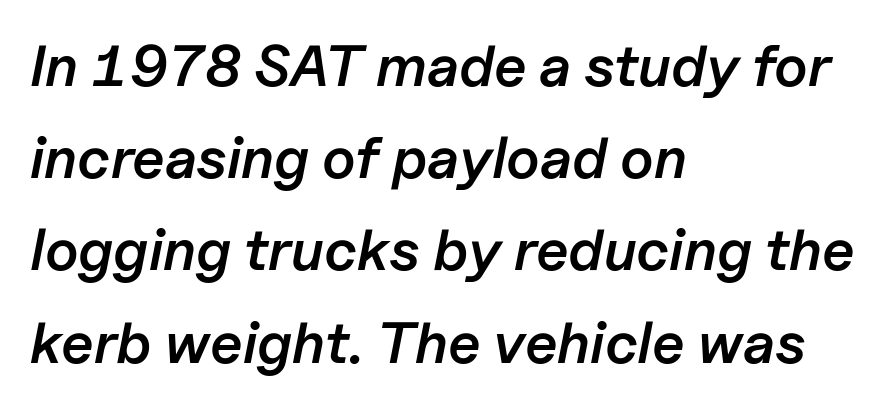
{"italic": "yes", "lean": "right", "slant_degrees": 11, "bold": "semi", "weight": "semibold", "width": "normal", "stroke_contrast": "low", "x_height": "medium", "monospaced": "no", "underline": "no", "align": "left", "line_spacing": "normal", "line_spacing_ratio": 1.59, "letter_spacing": "normal", "letter_spacing_em": 0.0, "glyph_px": 58}
